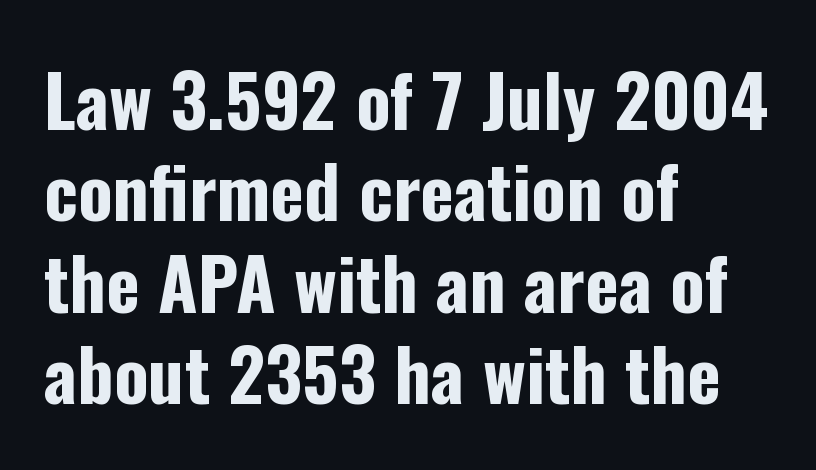
{"serif": "no", "italic": "no", "bold": "yes", "weight": "bold", "width": "condensed", "stroke_contrast": "low", "x_height": "medium", "monospaced": "no", "underline": "no", "align": "left", "line_spacing": "normal", "line_spacing_ratio": 1.27, "letter_spacing": "normal", "letter_spacing_em": 0.0, "glyph_px": 72}
